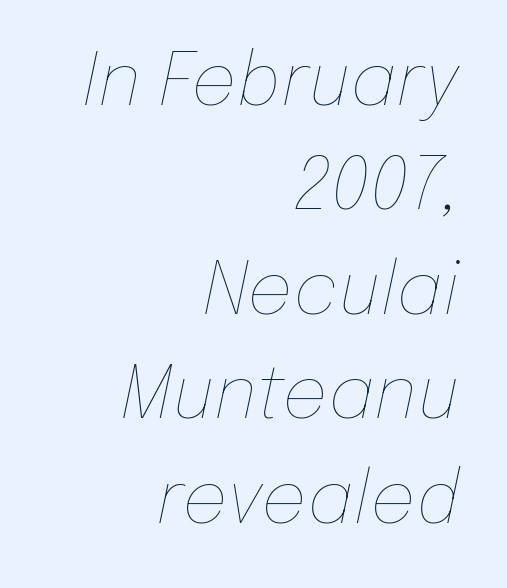
{"italic": "yes", "lean": "right", "slant_degrees": 12, "bold": "no", "weight": "thin", "width": "normal", "stroke_contrast": "low", "x_height": "medium", "monospaced": "no", "underline": "no", "align": "right", "line_spacing": "normal", "line_spacing_ratio": 1.45, "letter_spacing": "normal", "letter_spacing_em": 0.0, "glyph_px": 72}
